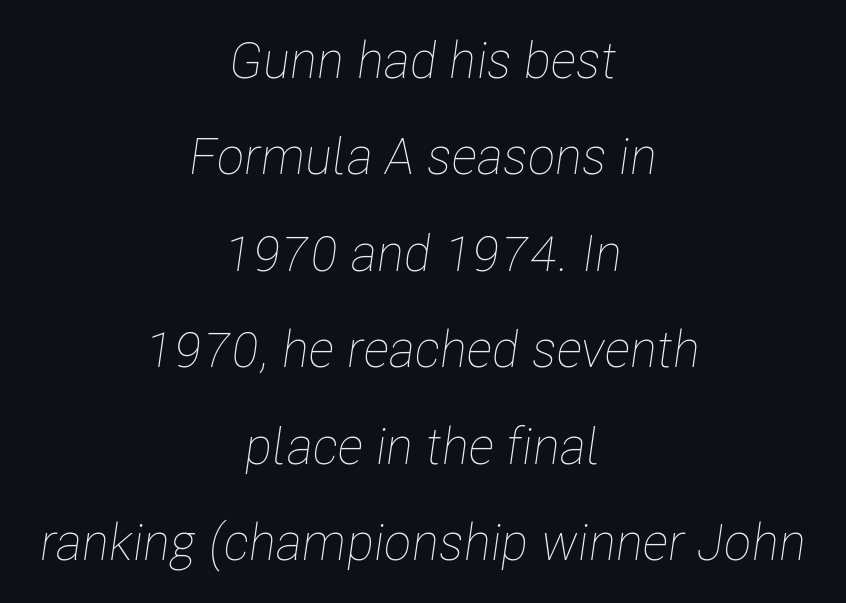
The image shows 51 px thin, condensed type, italic (leaning right); set centered, line spacing 1.89x, normal letter spacing, not underlined; low stroke contrast and a medium x-height.
